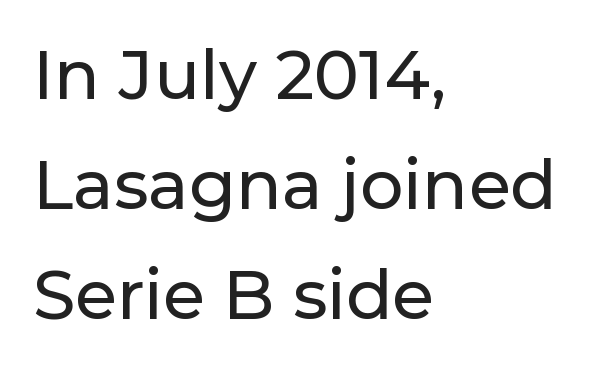
{"serif": "no", "italic": "no", "width": "normal", "stroke_contrast": "low", "x_height": "medium", "monospaced": "no", "underline": "no", "align": "left", "line_spacing": "normal", "line_spacing_ratio": 1.62, "letter_spacing": "normal", "letter_spacing_em": 0.0, "glyph_px": 68}
